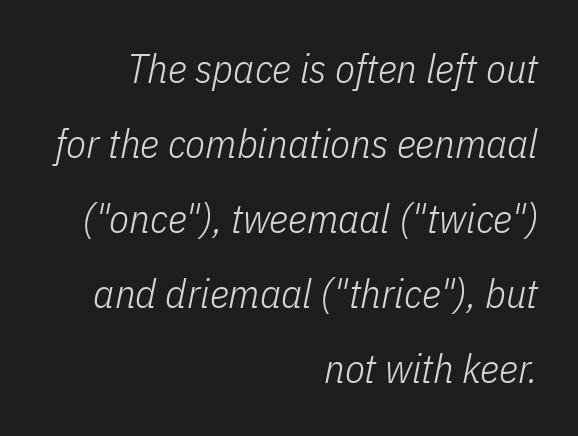
Weight class: somewhere from thin through regular. Letter spacing: default. Letters rest on an invisible, unmarked baseline. Looks like regular typesetting: each glyph gets only the width it needs. Every row of glyphs terminates at an identical x-position on the right. Emphasis-style slanted type is in use.
